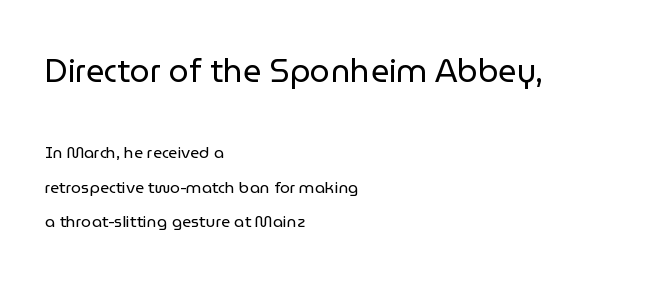
{"serif": "no", "italic": "no", "bold": "no", "weight": "regular", "width": "normal", "stroke_contrast": "low", "x_height": "medium", "monospaced": "no", "underline": "no", "align": "left", "line_spacing": "loose", "line_spacing_ratio": 2.15, "letter_spacing": "normal", "letter_spacing_em": 0.0, "larger_block": "first", "size_ratio": 2.0, "glyph_px": 32}
